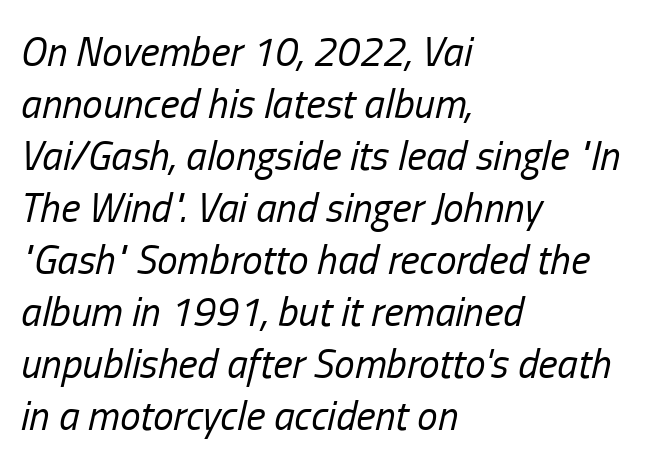
The characters are drawn with everyday or finer stroke widths. Teacher's note: observe the even left margin — that is flush-left alignment. Quick note: underline off. Notice how descenders clear the ascenders below comfortably — that's standard leading.
